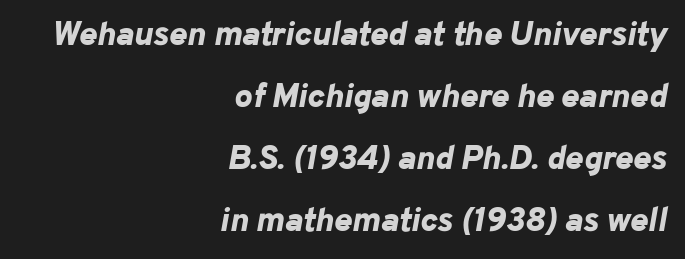
Look at the stroke-to-counter ratio: heavy, a bold. Style check: oblique. The typesetter chose a ragged-left arrangement here. Unmarked baselines from the first word to the last.
